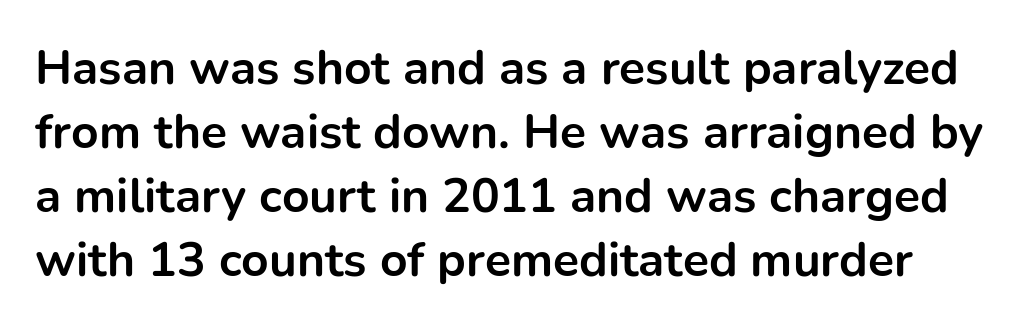
{"serif": "no", "italic": "no", "bold": "yes", "weight": "bold", "width": "normal", "stroke_contrast": "low", "x_height": "medium", "monospaced": "no", "underline": "no", "line_spacing": "normal", "line_spacing_ratio": 1.33, "letter_spacing": "normal", "letter_spacing_em": 0.0, "glyph_px": 48}
